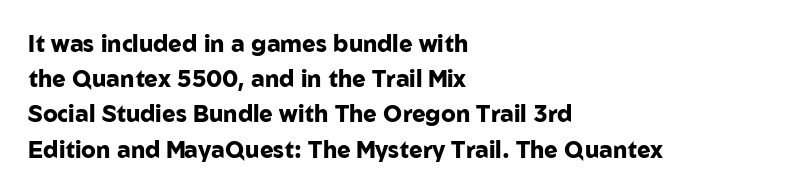
The image shows 23 px bold type, upright; set left-aligned, normal line spacing (1.53x), normal letter spacing, not underlined.
